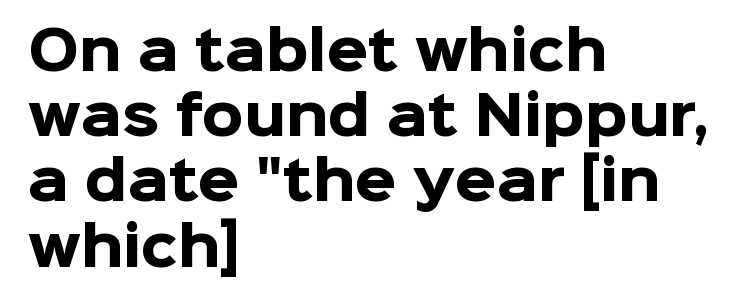
Q: Is the text bold? A: Yes.
Q: Is the text italic (slanted)? A: No, it is upright.
Q: Is the typeface a serif or a sans-serif typeface? A: Sans-serif.
Q: Is the text underlined? A: No.
Q: How is the paragraph aligned? A: Left-aligned.
Q: Is the spacing between letters normal or unusually wide? A: Normal.
Q: Width (condensed, normal, or wide)? A: Normal.
Q: Stroke contrast? A: Low.
Q: x-height? A: Medium.
Q: Monospaced? A: No.
